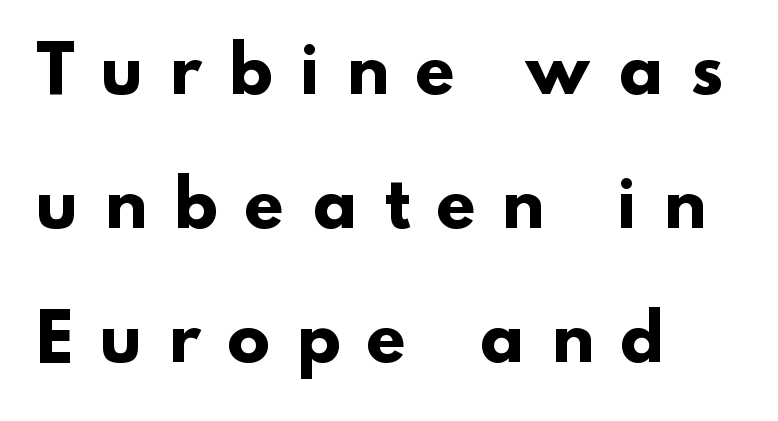
{"serif": "no", "bold": "yes", "weight": "heavy", "width": "normal", "stroke_contrast": "low", "x_height": "small", "monospaced": "no", "underline": "no", "align": "left", "line_spacing": "loose", "line_spacing_ratio": 2.09, "letter_spacing": "wide", "letter_spacing_em": 0.42, "glyph_px": 64}
